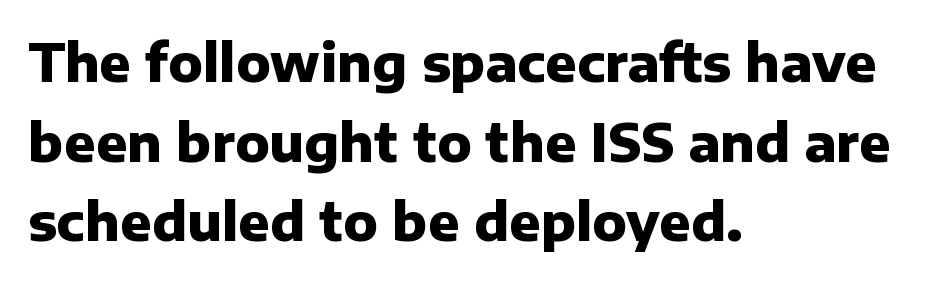
The image shows 52 px heavy sans-serif type, upright; set left-aligned, normal line spacing (1.53x), normal letter spacing, not underlined; low stroke contrast and a medium x-height.
